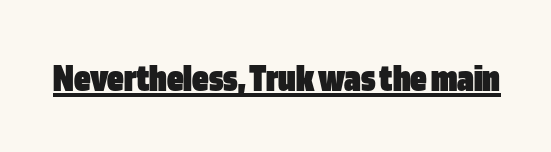
The image shows 41 px heavy, condensed sans-serif type, upright; set normal letter spacing, underlined; low stroke contrast and a large x-height.
